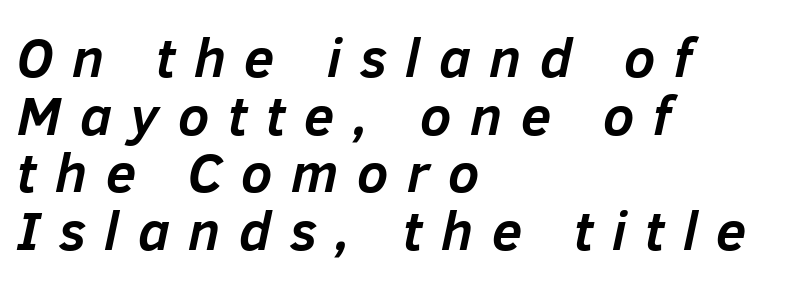
{"italic": "yes", "lean": "right", "slant_degrees": 12, "bold": "yes", "weight": "semibold", "width": "normal", "stroke_contrast": "low", "x_height": "medium", "monospaced": "no", "underline": "no", "align": "left", "line_spacing": "tight", "line_spacing_ratio": 1.05, "letter_spacing": "wide", "letter_spacing_em": 0.34, "glyph_px": 55}
